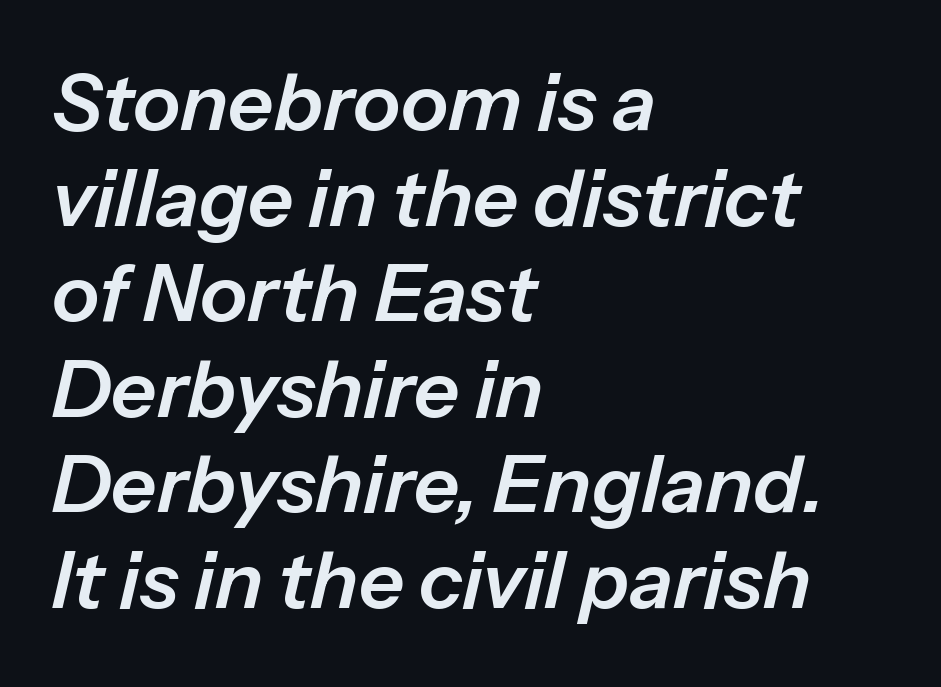
The image shows 79 px text type, italic (leaning right); set left-aligned, line spacing 1.21x, normal letter spacing, not underlined; low stroke contrast and a medium x-height.
